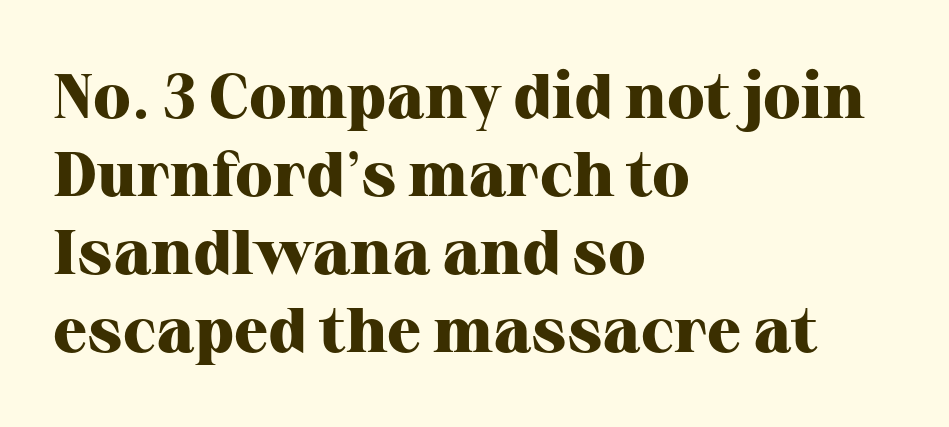
The image shows 63 px heavy serif type, upright; set left-aligned, line spacing 1.24x, normal letter spacing, not underlined; high stroke contrast and a medium x-height.
